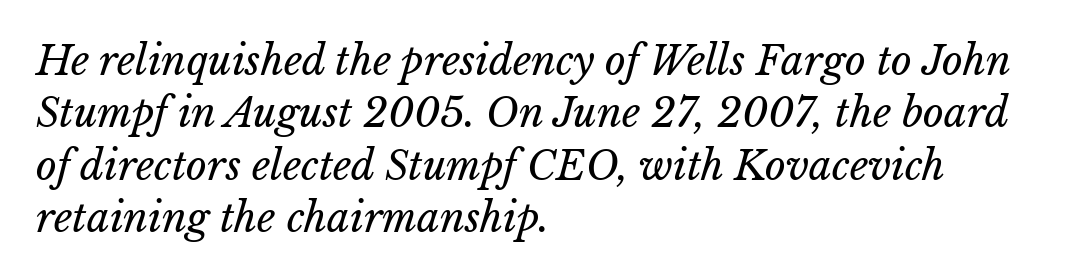
Q: Is the text bold? A: No.
Q: Is the text underlined? A: No.
Q: How is the paragraph aligned? A: Left-aligned.
Q: Is the spacing between letters normal or unusually wide? A: Normal.
Q: Is the spacing between lines tight, normal or loose? A: Normal.
Q: Width (condensed, normal, or wide)? A: Normal.
Q: Stroke contrast? A: Low.
Q: x-height? A: Medium.
Q: Monospaced? A: No.
